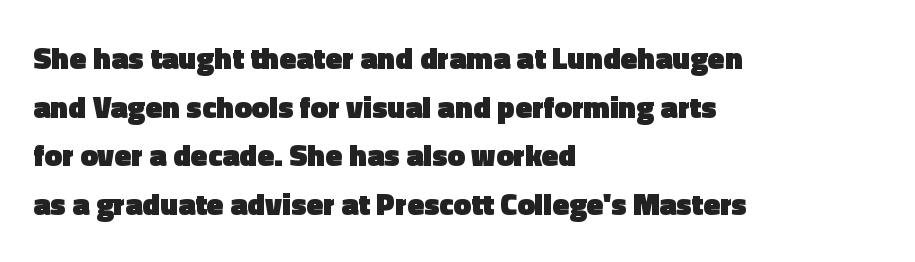
The image shows 31 px heavy sans-serif type, upright; set left-aligned, normal line spacing (1.57x), normal letter spacing, not underlined; a medium x-height.
